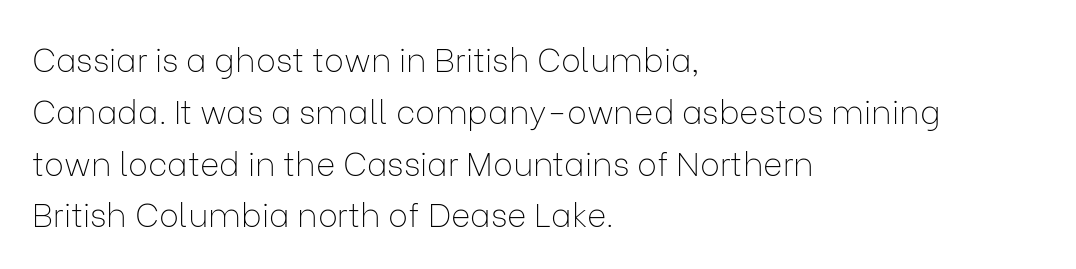
{"serif": "no", "italic": "no", "bold": "no", "weight": "thin", "width": "normal", "stroke_contrast": "low", "x_height": "medium", "monospaced": "no", "underline": "no", "align": "left", "line_spacing": "normal", "line_spacing_ratio": 1.57, "letter_spacing": "normal", "letter_spacing_em": 0.0, "glyph_px": 33}
